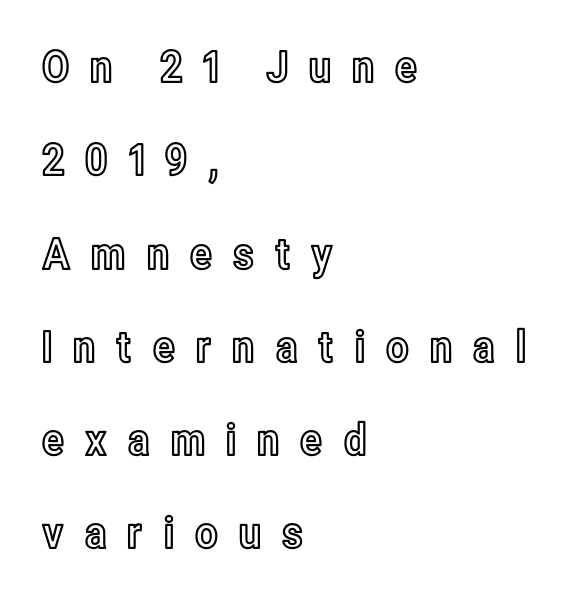
Q: Is the text italic (slanted)? A: No, it is upright.
Q: Is the text underlined? A: No.
Q: How is the paragraph aligned? A: Left-aligned.
Q: Is the spacing between letters normal or unusually wide? A: Unusually wide.
Q: Is the spacing between lines tight, normal or loose? A: Loose.
Q: Width (condensed, normal, or wide)? A: Condensed.
Q: x-height? A: Medium.
Q: Monospaced? A: No.
